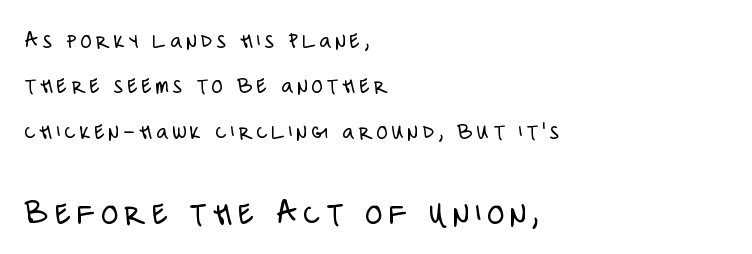
The image shows 35 px light, condensed sans-serif type, upright; set left-aligned, loose line spacing (1.97x), not underlined; the second (bottom) block is 1.52x larger; low stroke contrast and a large x-height.
